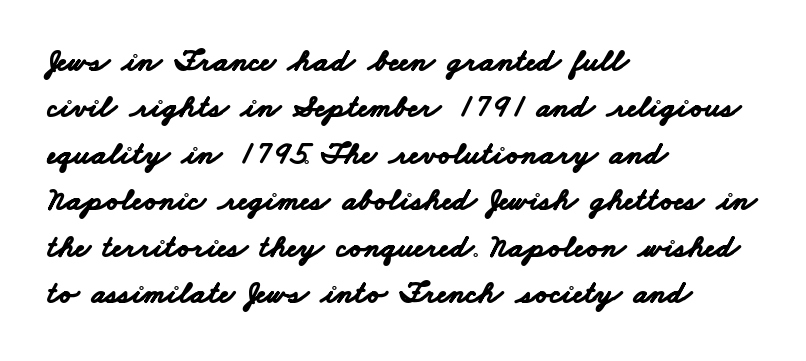
The image shows 32 px bold, wide sans-serif type; set left-aligned, normal line spacing (1.45x), normal letter spacing, not underlined; low stroke contrast and a small x-height.
